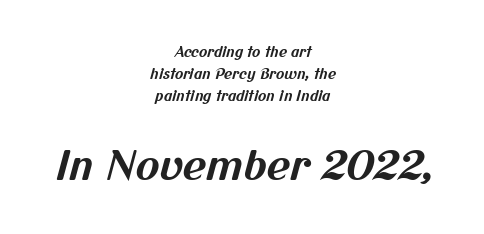
The image shows 40 px bold sans-serif type; set centered, normal line spacing (1.56x), normal letter spacing, not underlined; the second (bottom) block is 2.86x larger; medium stroke contrast and a medium x-height.
